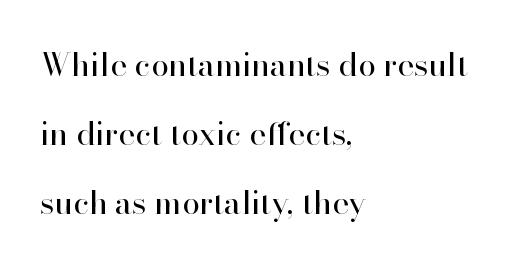
You could not count columns in this text — the font is proportionally spaced. Each word holds together tightly as a unit, with standard inter-letter gaps. Is this a sans? No — the strokes have serifs. Vertical stems look standard width or narrower in stroke. Whoever set this chose breathing room over compactness in the vertical rhythm.
